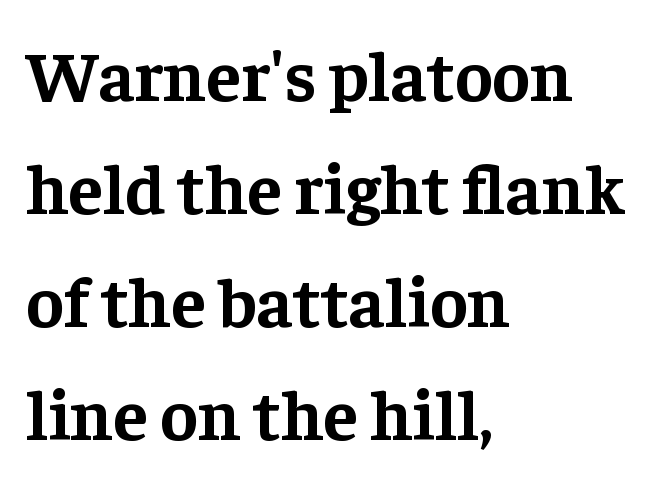
The lines sit at an ordinary, default distance from one another. No extra tracking has been applied to these lines. Look at the bottom of the vertical strokes: they flare into serifs here. Students, this is bold: see how much ink each stroke carries. Proportional: the letters do not fall into vertical columns.
